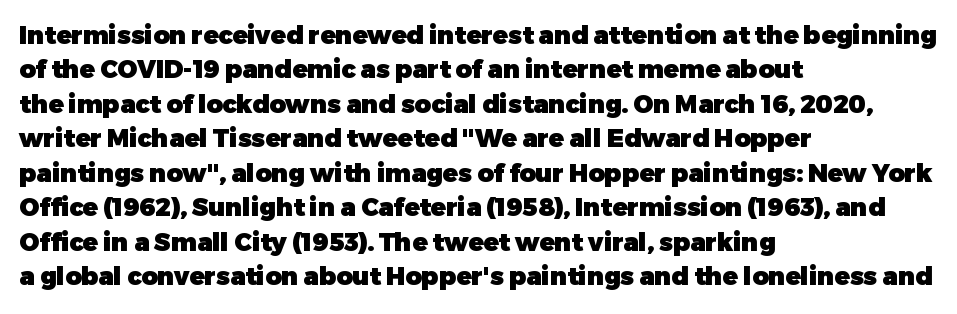
{"italic": "no", "bold": "yes", "underline": "no", "align": "left", "line_spacing": "normal", "line_spacing_ratio": 1.38, "letter_spacing": "normal", "letter_spacing_em": 0.0, "glyph_px": 25}
